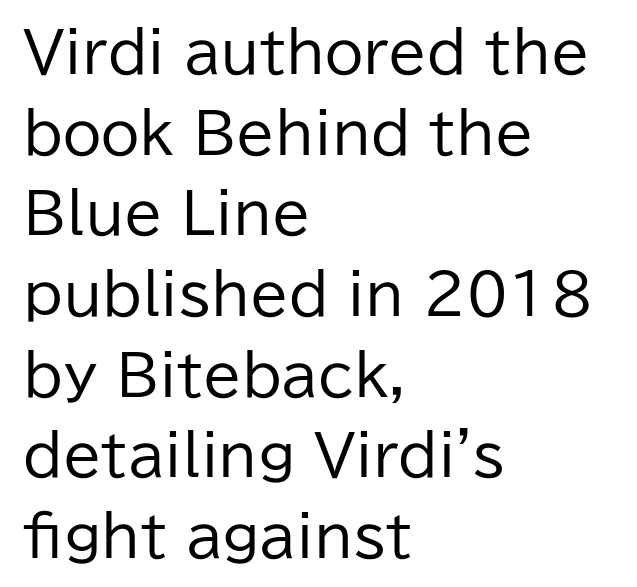
The type is set solid horizontally, with unmodified tracking. The typography opts for an upright posture over an oblique one. The typeface chosen for these lines omits serifs. The passage shown is typed in a proportional face where columns would drift. Weight: not bold — regular or lighter.
